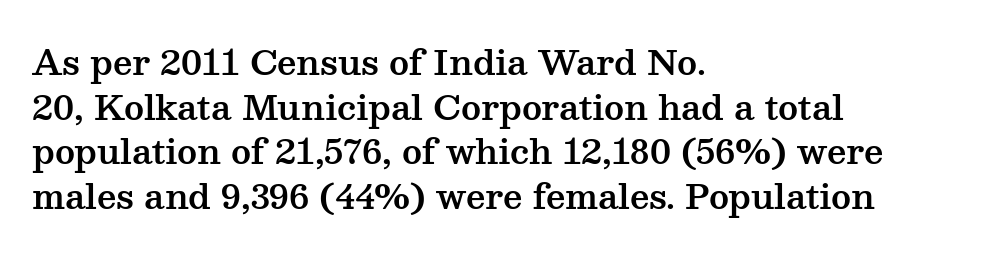
Q: Is the text italic (slanted)? A: No, it is upright.
Q: Is the typeface a serif or a sans-serif typeface? A: Serif.
Q: Is the text underlined? A: No.
Q: How is the paragraph aligned? A: Left-aligned.
Q: Is the spacing between letters normal or unusually wide? A: Normal.
Q: Is the spacing between lines tight, normal or loose? A: Normal.
Q: Width (condensed, normal, or wide)? A: Wide.
Q: Stroke contrast? A: Medium.
Q: x-height? A: Medium.
Q: Monospaced? A: No.
